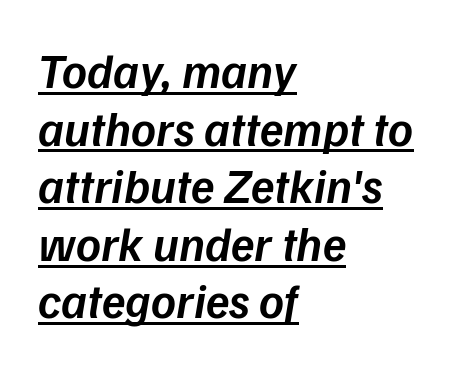
The image shows 48 px semibold type, italic (leaning right); set left-aligned, line spacing 1.2x, normal letter spacing, underlined; low stroke contrast and a medium x-height.
